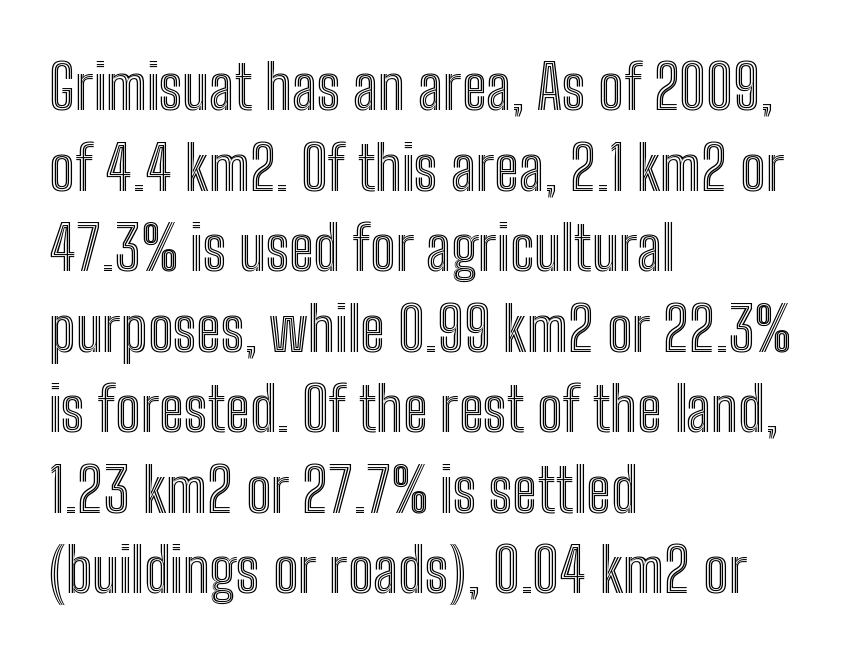
{"italic": "no", "width": "condensed", "x_height": "medium", "monospaced": "no", "underline": "no", "align": "left", "line_spacing": "normal", "line_spacing_ratio": 1.32, "letter_spacing": "normal", "letter_spacing_em": 0.0, "glyph_px": 61}
